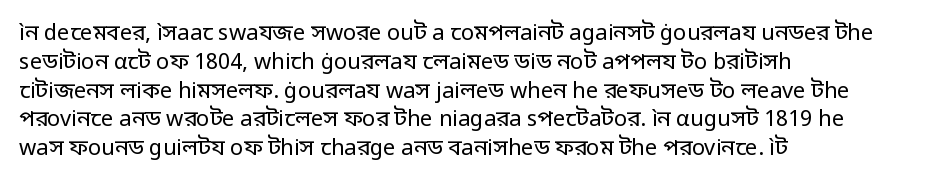
Q: Is the text bold? A: No.
Q: Is the text italic (slanted)? A: No, it is upright.
Q: Is the text underlined? A: No.
Q: How is the paragraph aligned? A: Left-aligned.
Q: Is the spacing between letters normal or unusually wide? A: Normal.
Q: Is the spacing between lines tight, normal or loose? A: Normal.
